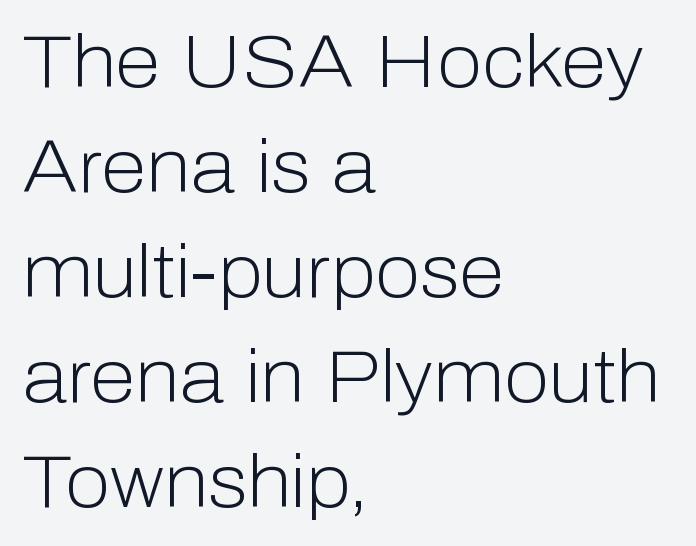
Q: Is the text bold? A: No.
Q: Is the text italic (slanted)? A: No, it is upright.
Q: Is the typeface a serif or a sans-serif typeface? A: Sans-serif.
Q: Is the text underlined? A: No.
Q: How is the paragraph aligned? A: Left-aligned.
Q: Is the spacing between letters normal or unusually wide? A: Normal.
Q: Is the spacing between lines tight, normal or loose? A: Normal.
Q: Width (condensed, normal, or wide)? A: Normal.
Q: Stroke contrast? A: Low.
Q: x-height? A: Medium.
Q: Monospaced? A: No.
